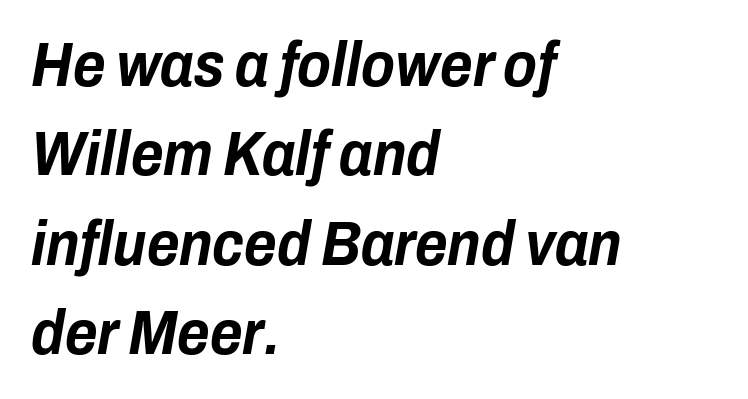
{"italic": "yes", "lean": "right", "slant_degrees": 10, "bold": "yes", "weight": "bold", "width": "condensed", "stroke_contrast": "low", "x_height": "medium", "monospaced": "no", "underline": "no", "align": "left", "line_spacing": "normal", "line_spacing_ratio": 1.44, "letter_spacing": "normal", "letter_spacing_em": 0.0, "glyph_px": 62}
